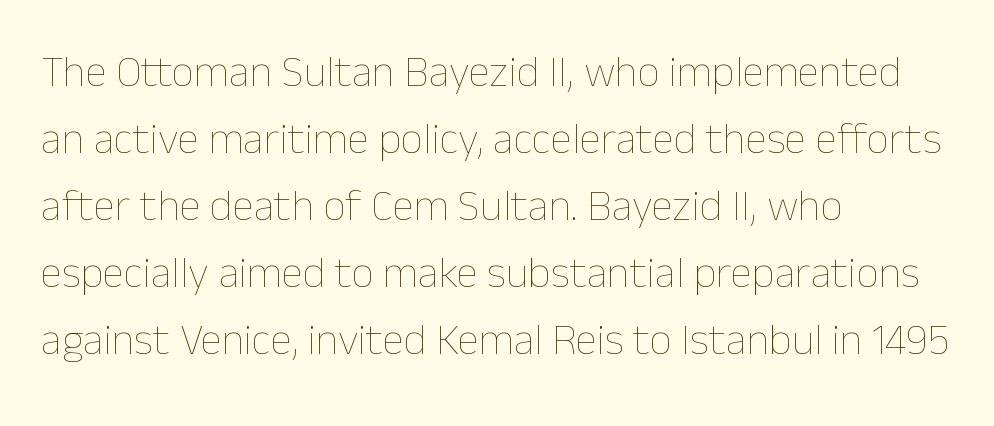
{"italic": "no", "bold": "no", "weight": "thin", "width": "normal", "stroke_contrast": "low", "x_height": "medium", "monospaced": "no", "underline": "no", "align": "left", "line_spacing": "normal", "line_spacing_ratio": 1.52, "letter_spacing": "normal", "letter_spacing_em": 0.0, "glyph_px": 44}
